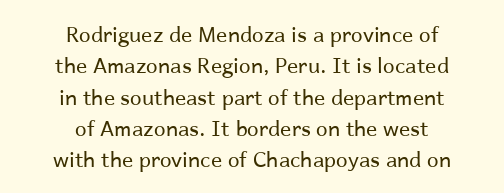
{"italic": "no", "bold": "no", "underline": "no", "align": "center", "line_spacing": "normal", "line_spacing_ratio": 1.49, "letter_spacing": "normal", "letter_spacing_em": 0.0, "glyph_px": 21}
